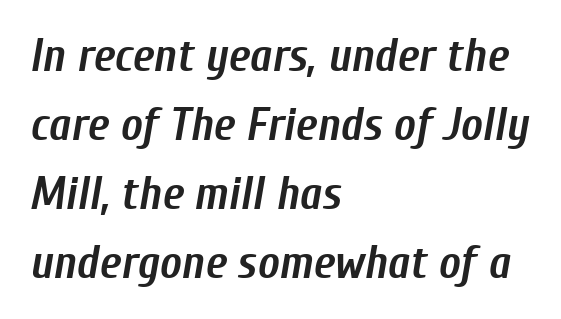
Q: Is the text bold? A: Yes.
Q: Is the text italic (slanted)? A: Yes, it leans right by about 10 degrees.
Q: Is the text underlined? A: No.
Q: How is the paragraph aligned? A: Left-aligned.
Q: Is the spacing between letters normal or unusually wide? A: Normal.
Q: Is the spacing between lines tight, normal or loose? A: Normal.
Q: Width (condensed, normal, or wide)? A: Condensed.
Q: Stroke contrast? A: Low.
Q: x-height? A: Medium.
Q: Monospaced? A: No.
